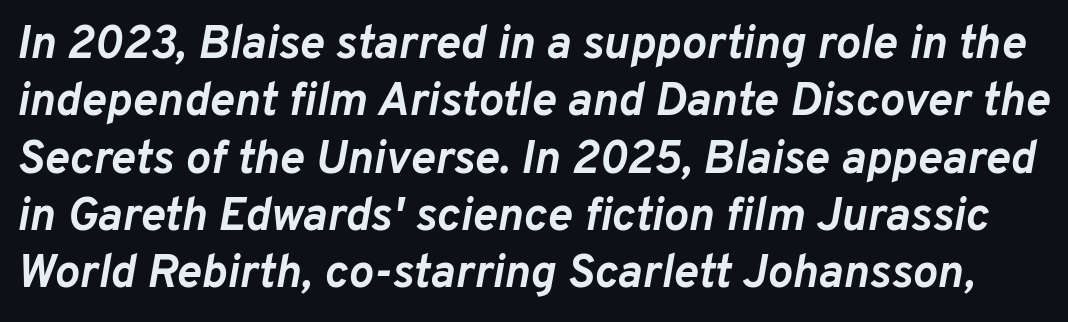
Q: Is the text bold? A: Yes.
Q: Is the text italic (slanted)? A: Yes, it leans right by about 10 degrees.
Q: Is the text underlined? A: No.
Q: Is the spacing between letters normal or unusually wide? A: Normal.
Q: Width (condensed, normal, or wide)? A: Normal.
Q: Stroke contrast? A: Low.
Q: x-height? A: Medium.
Q: Monospaced? A: No.
